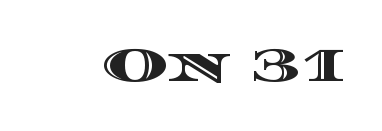
Q: Is the text italic (slanted)? A: No, it is upright.
Q: Is the text underlined? A: No.
Q: Is the spacing between letters normal or unusually wide? A: Normal.
Q: Width (condensed, normal, or wide)? A: Wide.
Q: x-height? A: Large.
Q: Monospaced? A: No.
